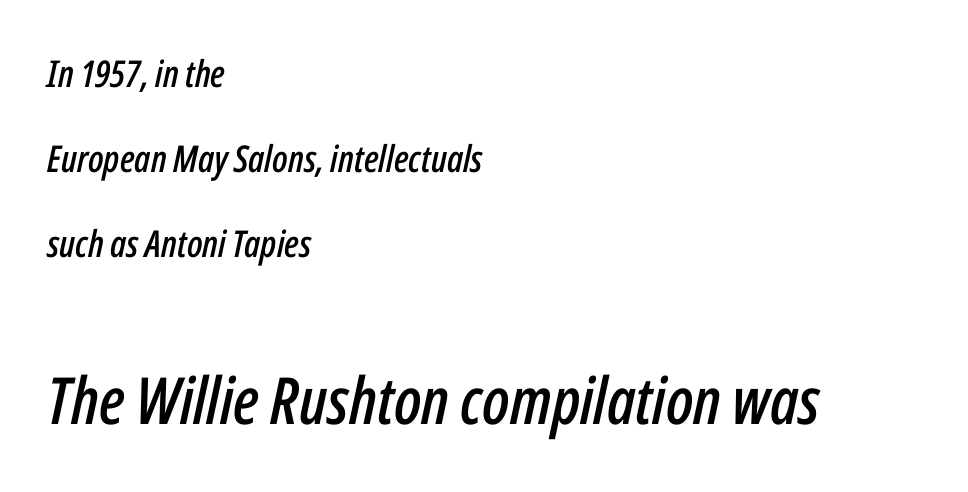
The image shows 65 px condensed type, italic (leaning right); set left-aligned, loose line spacing (2.3x), normal letter spacing, not underlined; the second (bottom) block is 1.76x larger; low stroke contrast and a medium x-height.
